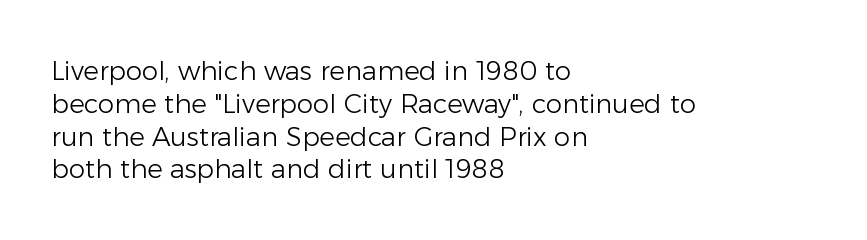
{"italic": "no", "bold": "no", "underline": "no", "align": "left", "line_spacing": "normal", "line_spacing_ratio": 1.26, "letter_spacing": "normal", "letter_spacing_em": 0.0, "glyph_px": 26}
